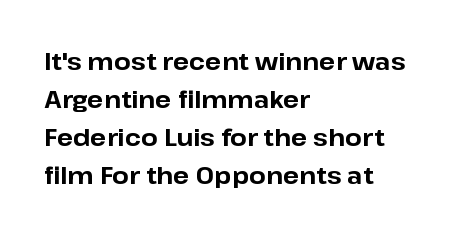
The image shows 24 px bold type, upright; set left-aligned, normal line spacing (1.58x), normal letter spacing, not underlined.
